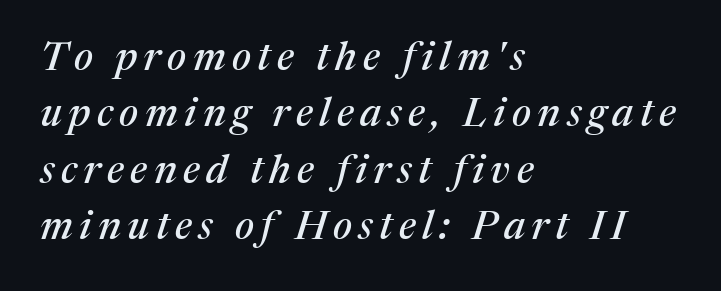
The image shows 40 px serif type, italic (leaning right); set left-aligned, normal line spacing (1.41x), not underlined; medium stroke contrast and a medium x-height.
